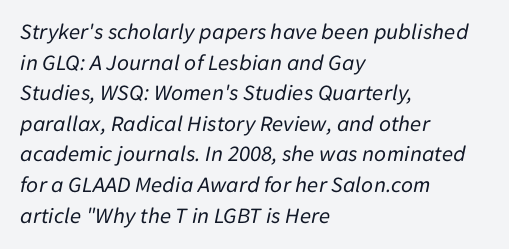
Q: Is the text bold? A: No.
Q: Is the text italic (slanted)? A: Yes, it leans right by about 11 degrees.
Q: Is the text underlined? A: No.
Q: How is the paragraph aligned? A: Left-aligned.
Q: Is the spacing between letters normal or unusually wide? A: Normal.
Q: Is the spacing between lines tight, normal or loose? A: Normal.
